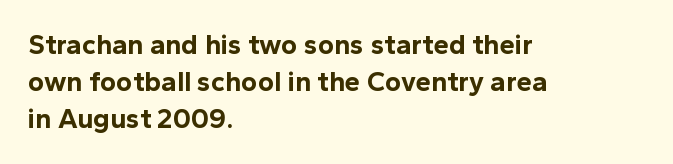
Q: Is the text bold? A: Yes.
Q: Is the text italic (slanted)? A: No, it is upright.
Q: Is the typeface a serif or a sans-serif typeface? A: Sans-serif.
Q: Is the text underlined? A: No.
Q: How is the paragraph aligned? A: Left-aligned.
Q: Is the spacing between letters normal or unusually wide? A: Normal.
Q: Is the spacing between lines tight, normal or loose? A: Normal.
Q: Width (condensed, normal, or wide)? A: Normal.
Q: x-height? A: Medium.
Q: Monospaced? A: No.
